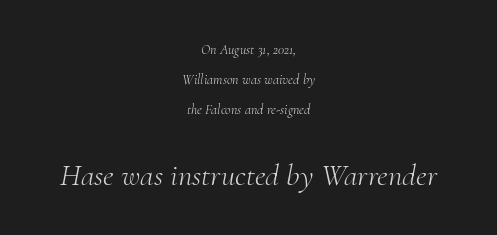
Q: Is the text bold? A: No.
Q: Is the text italic (slanted)? A: Yes, it leans right by about 10 degrees.
Q: Is the typeface a serif or a sans-serif typeface? A: Serif.
Q: Is the text underlined? A: No.
Q: How is the paragraph aligned? A: Centered.
Q: Is the spacing between letters normal or unusually wide? A: Normal.
Q: Is the spacing between lines tight, normal or loose? A: Loose.
Q: Which block of text is set in a larger size, the first (top) or the second (bottom)? A: The second (bottom) one.
Q: Width (condensed, normal, or wide)? A: Normal.
Q: Stroke contrast? A: Medium.
Q: x-height? A: Small.
Q: Monospaced? A: No.
